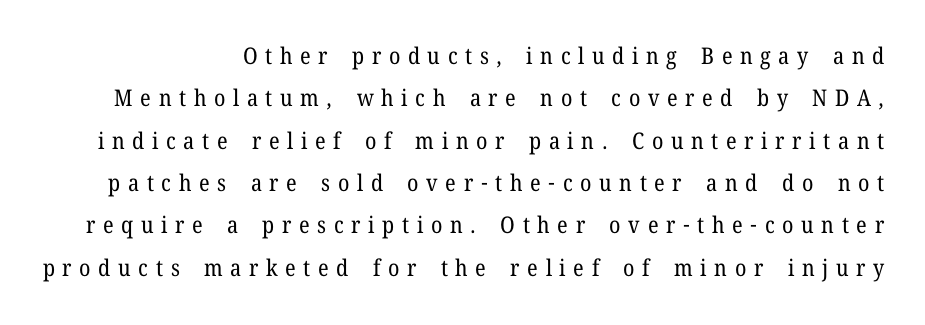
The image shows 23 px text type, upright; set line spacing 1.84x, unusually wide letter spacing (+0.33 em), not underlined.
